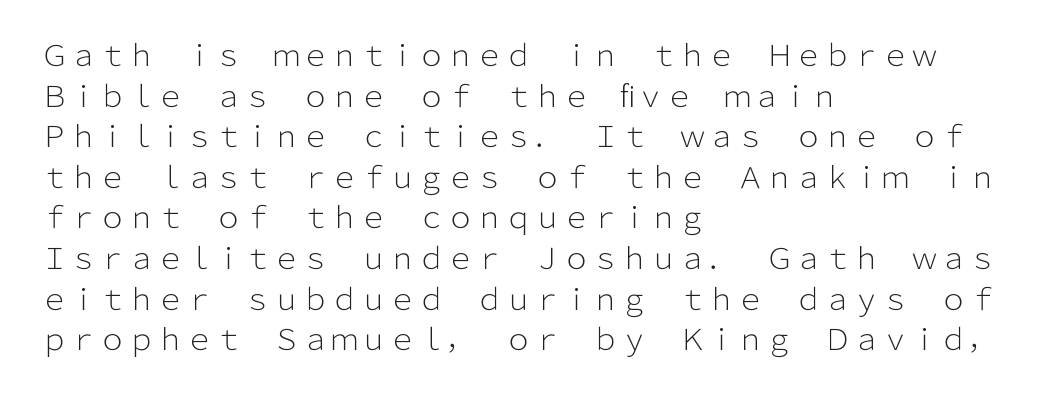
{"serif": "no", "italic": "no", "bold": "no", "weight": "light", "width": "normal", "stroke_contrast": "low", "x_height": "medium", "monospaced": "no", "underline": "no", "align": "left", "line_spacing": "normal", "line_spacing_ratio": 1.4, "letter_spacing": "normal", "letter_spacing_em": 0.0, "glyph_px": 29}
